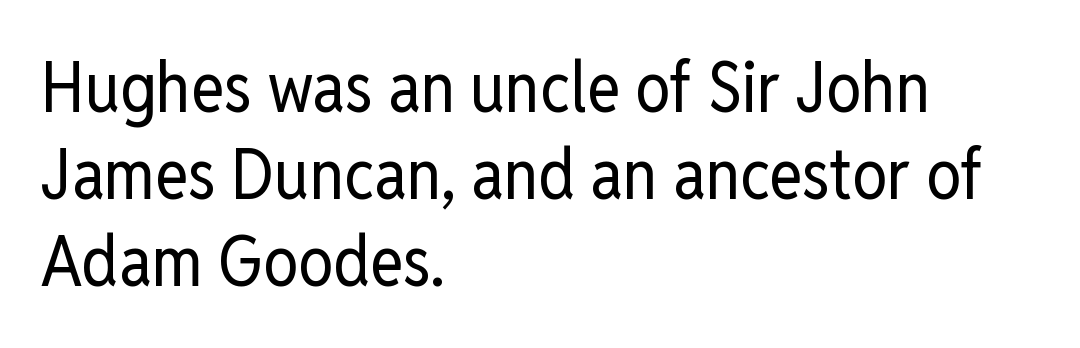
A typesetter would mark this as roman, not italic. Alignment: flush left. A typesetter would call this proportional, since set widths differ per character. Quick note: underline off. Each word holds together tightly as a unit, with standard inter-letter gaps. A quiet, ordinary-to-light weight characterises the typeface.
